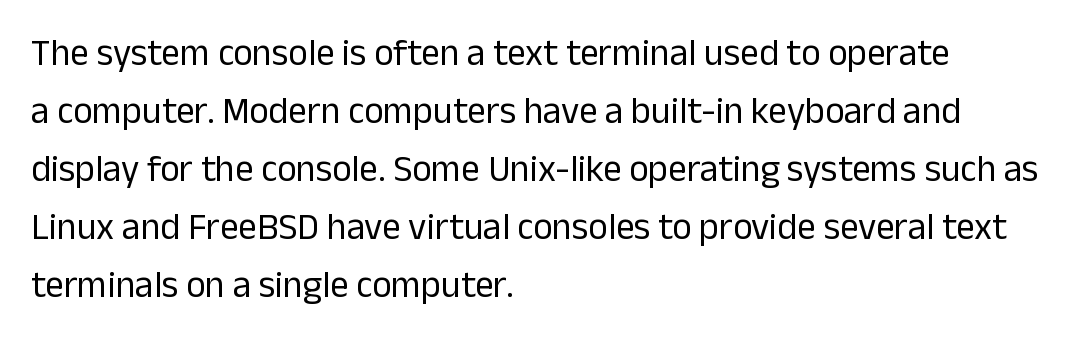
Default kerning and tracking; the words read as compact shapes. The passage shown is not bold in any degree. Is this a fixed-width face? No — the glyphs have proportional, varying widths. The baseline area is clear. A roman cut, with each character standing at attention. The space between consecutive lines is moderate.
